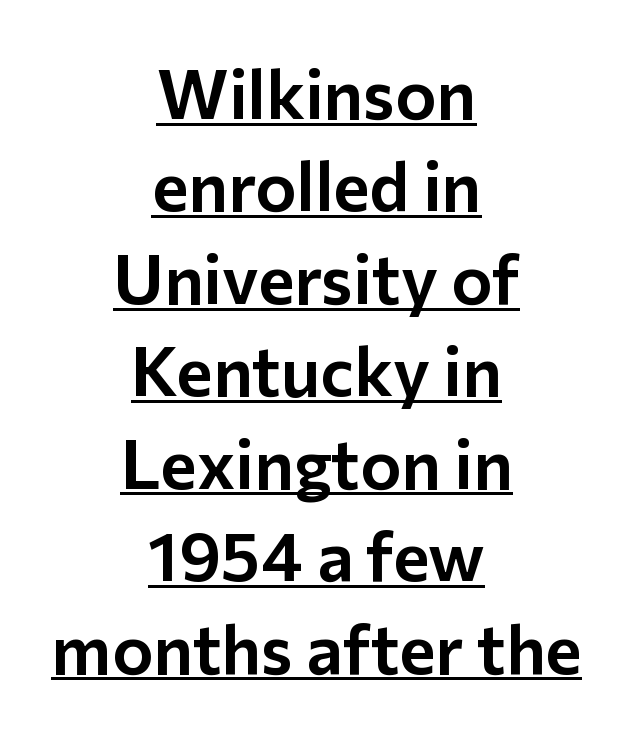
{"serif": "no", "italic": "no", "width": "normal", "stroke_contrast": "low", "x_height": "medium", "monospaced": "no", "underline": "yes", "align": "center", "line_spacing": "normal", "line_spacing_ratio": 1.34, "letter_spacing": "normal", "letter_spacing_em": 0.0, "glyph_px": 69}
